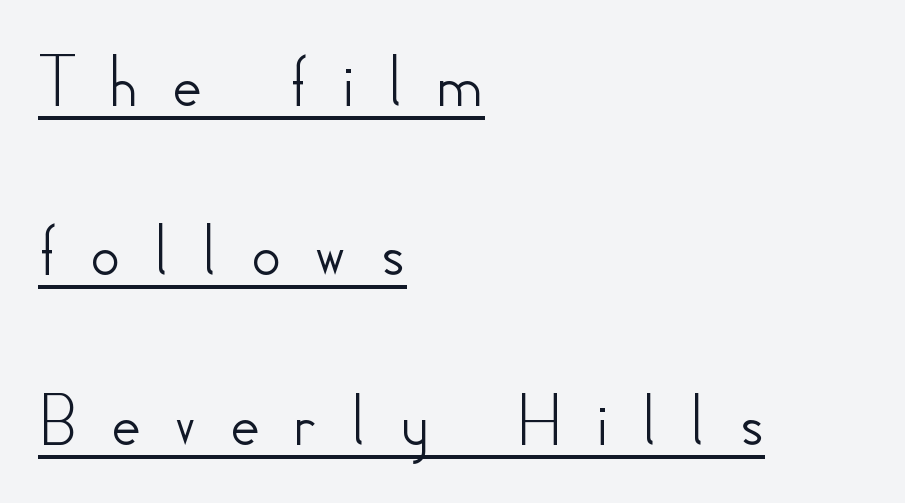
Q: Is the text italic (slanted)? A: No, it is upright.
Q: Is the typeface a serif or a sans-serif typeface? A: Sans-serif.
Q: Is the text underlined? A: Yes.
Q: How is the paragraph aligned? A: Left-aligned.
Q: Is the spacing between letters normal or unusually wide? A: Unusually wide.
Q: Is the spacing between lines tight, normal or loose? A: Loose.
Q: Width (condensed, normal, or wide)? A: Normal.
Q: Stroke contrast? A: Low.
Q: x-height? A: Small.
Q: Monospaced? A: No.
